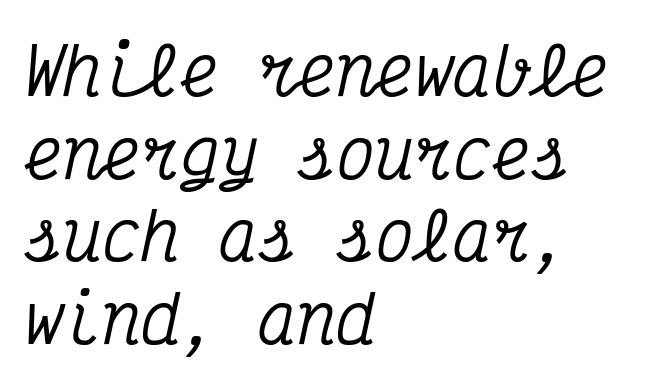
The image shows 65 px condensed serif type, italic (leaning right), monospaced; set left-aligned, normal line spacing (1.27x), normal letter spacing, not underlined; medium stroke contrast and a medium x-height.
